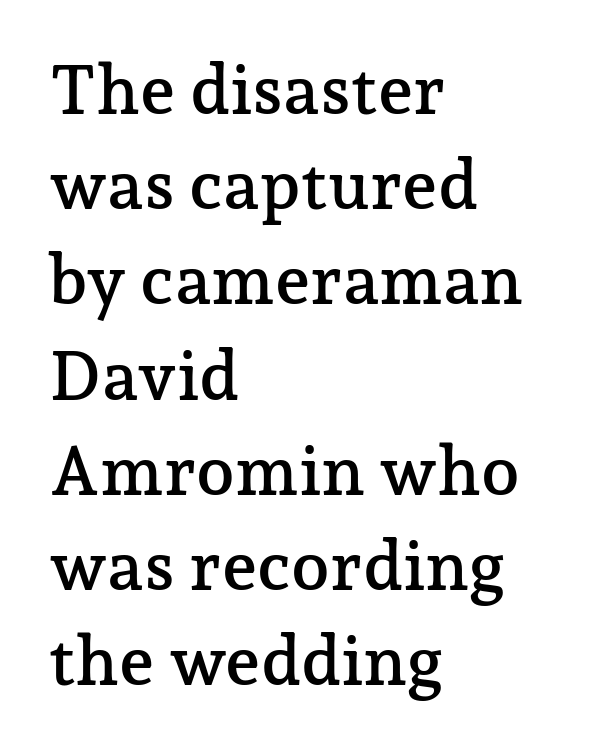
{"serif": "yes", "italic": "no", "width": "normal", "stroke_contrast": "low", "x_height": "medium", "monospaced": "no", "underline": "no", "align": "left", "line_spacing": "normal", "line_spacing_ratio": 1.38, "letter_spacing": "normal", "letter_spacing_em": 0.0, "glyph_px": 69}
